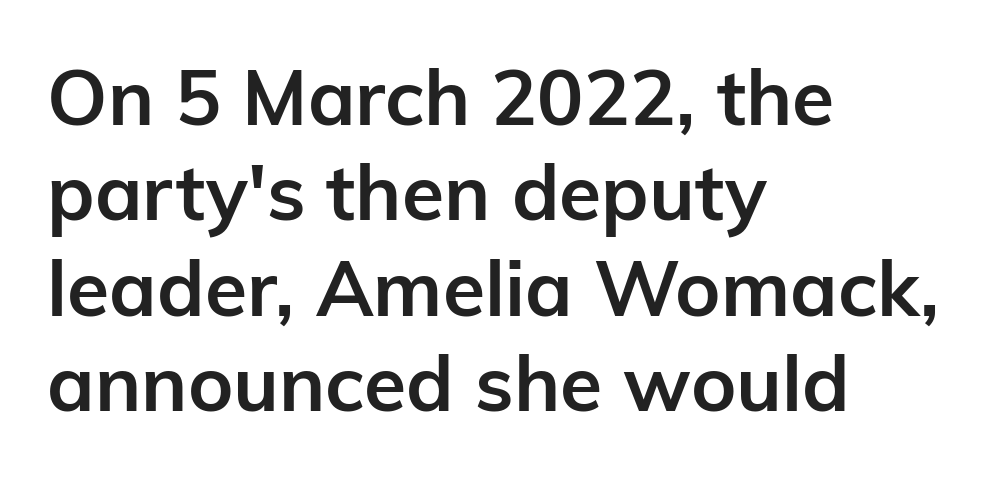
{"serif": "no", "italic": "no", "bold": "yes", "weight": "semibold", "width": "normal", "stroke_contrast": "low", "x_height": "medium", "monospaced": "no", "underline": "no", "align": "left", "line_spacing_ratio": 1.24, "letter_spacing": "normal", "letter_spacing_em": 0.0, "glyph_px": 77}
